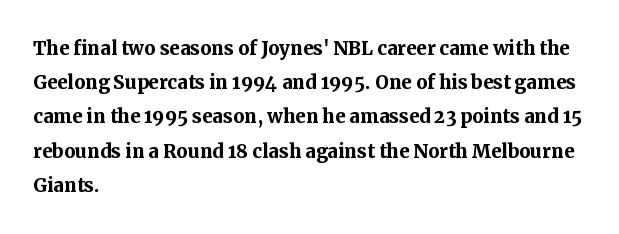
{"italic": "no", "bold": "yes", "underline": "no", "align": "left", "line_spacing": "normal", "line_spacing_ratio": 1.37, "letter_spacing": "normal", "letter_spacing_em": 0.0, "glyph_px": 25}
